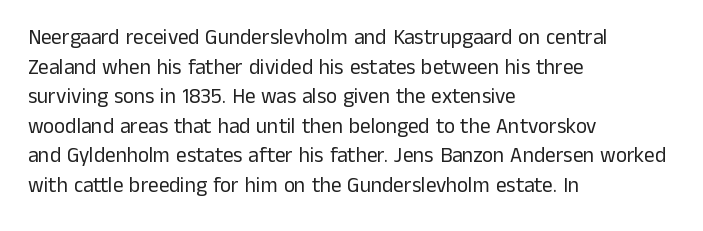
Quick note: underline off. Do the letters lean? They stand straight. The text block is weighted toward the left margin, trailing off unevenly rightward. This rendering leaves character spacing at its baseline value. Vertical spacing — default.
